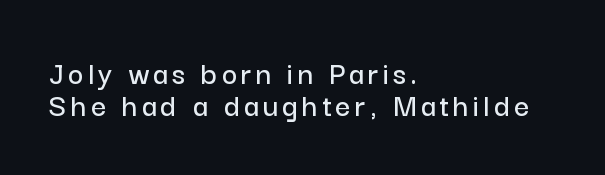
The image shows 33 px sans-serif type, upright; set left-aligned, tight line spacing (0.96x), not underlined; low stroke contrast and a medium x-height.
